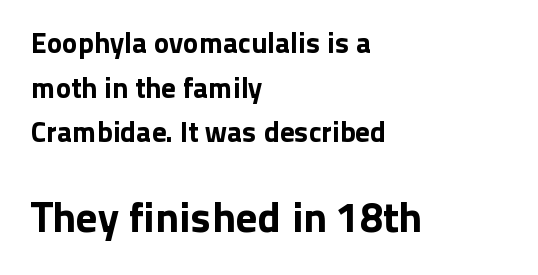
The image shows 43 px sans-serif type, upright; set left-aligned, normal line spacing (1.54x), normal letter spacing, not underlined; the second (bottom) block is 1.48x larger; low stroke contrast and a medium x-height.
